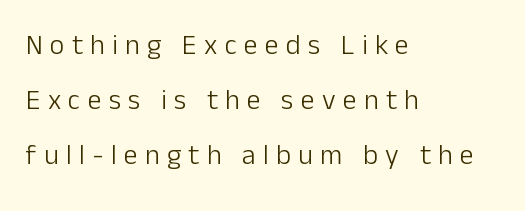
The image shows 28 px light sans-serif type, upright; set left-aligned, loose line spacing (1.97x), unusually wide letter spacing (+0.26 em), not underlined; low stroke contrast and a medium x-height.
